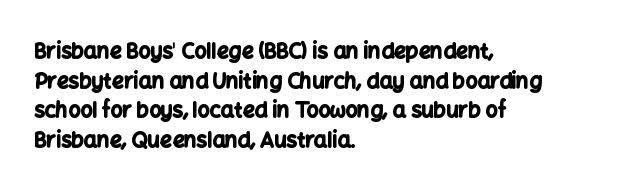
{"italic": "no", "bold": "yes", "underline": "no", "align": "left", "line_spacing": "normal", "line_spacing_ratio": 1.41, "letter_spacing": "normal", "letter_spacing_em": 0.0, "glyph_px": 21}
